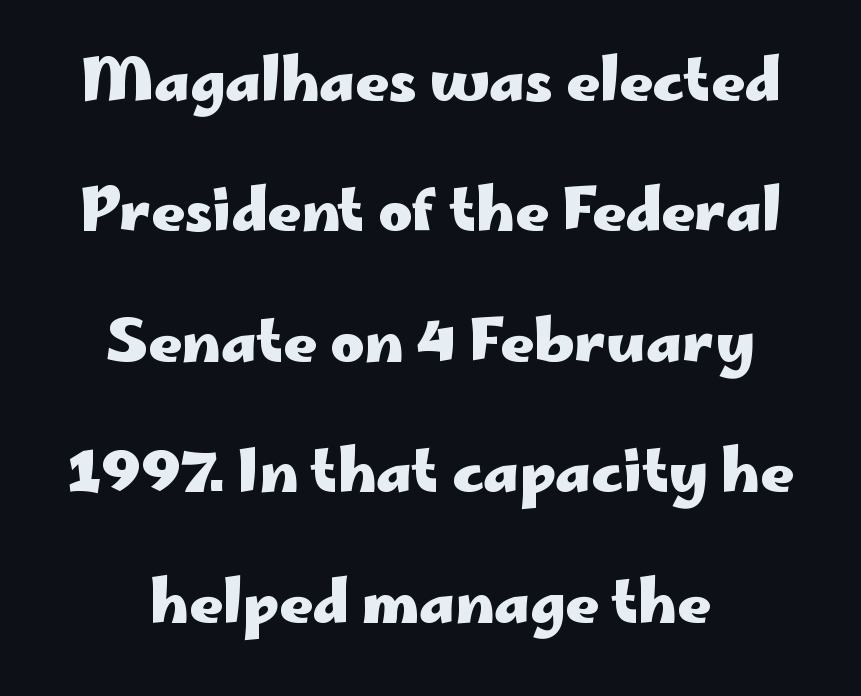
Q: Is the text bold? A: Yes.
Q: Is the text italic (slanted)? A: No, it is upright.
Q: Is the typeface a serif or a sans-serif typeface? A: Sans-serif.
Q: Is the text underlined? A: No.
Q: How is the paragraph aligned? A: Centered.
Q: Is the spacing between letters normal or unusually wide? A: Normal.
Q: Is the spacing between lines tight, normal or loose? A: Loose.
Q: Width (condensed, normal, or wide)? A: Wide.
Q: Stroke contrast? A: Low.
Q: x-height? A: Small.
Q: Monospaced? A: No.
